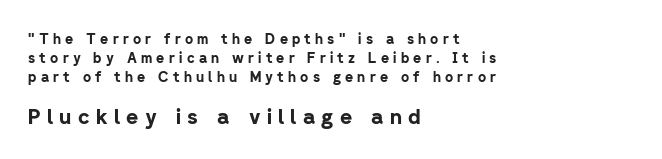
{"italic": "no", "bold": "yes", "underline": "no", "align": "left", "line_spacing": "normal", "line_spacing_ratio": 1.34, "letter_spacing": "wide", "letter_spacing_em": 0.3, "larger_block": "second", "size_ratio": 1.5, "glyph_px": 21}
